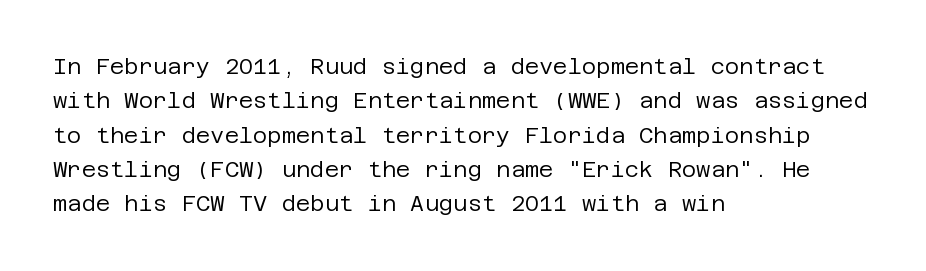
The image shows 22 px text type, upright; set left-aligned, normal line spacing (1.56x), normal letter spacing, not underlined.
